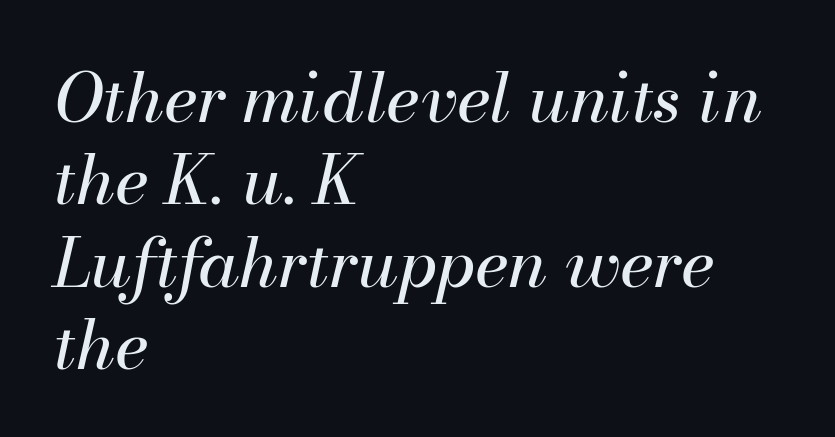
{"italic": "yes", "lean": "right", "slant_degrees": 13, "bold": "no", "weight": "regular", "width": "normal", "stroke_contrast": "medium", "x_height": "small", "monospaced": "no", "underline": "no", "align": "left", "line_spacing_ratio": 1.21, "letter_spacing": "normal", "letter_spacing_em": 0.0, "glyph_px": 68}
